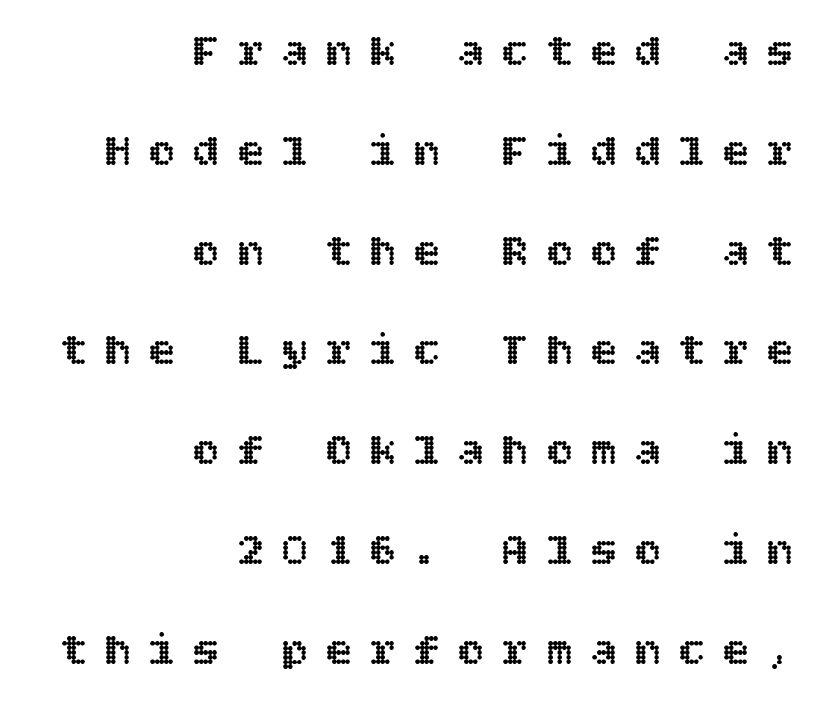
{"italic": "no", "width": "normal", "x_height": "large", "underline": "no", "align": "right", "line_spacing": "loose", "line_spacing_ratio": 2.17, "letter_spacing": "wide", "letter_spacing_em": 0.36, "glyph_px": 46}
